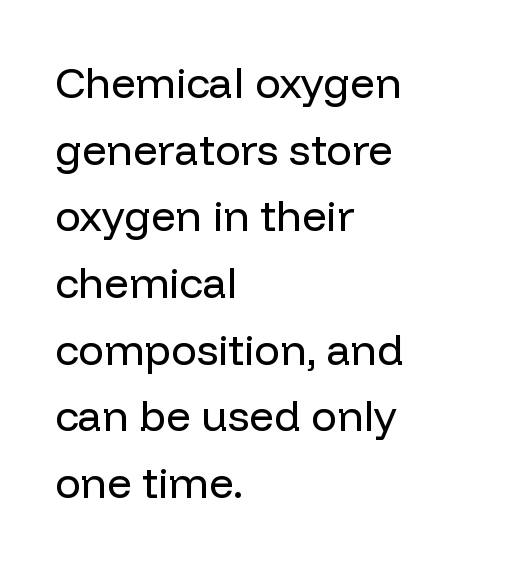
The image shows 43 px regular-weight sans-serif type, upright; set left-aligned, normal line spacing (1.55x), normal letter spacing, not underlined; low stroke contrast and a medium x-height.
